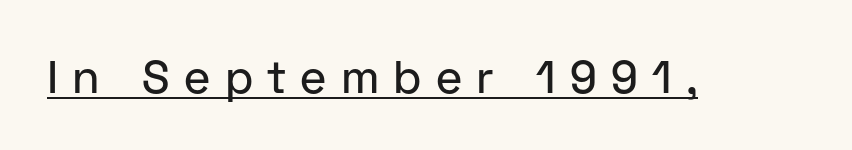
Q: Is the text italic (slanted)? A: No, it is upright.
Q: Is the typeface a serif or a sans-serif typeface? A: Sans-serif.
Q: Is the text underlined? A: Yes.
Q: Is the spacing between letters normal or unusually wide? A: Unusually wide.
Q: Width (condensed, normal, or wide)? A: Normal.
Q: Stroke contrast? A: Low.
Q: x-height? A: Medium.
Q: Monospaced? A: No.
